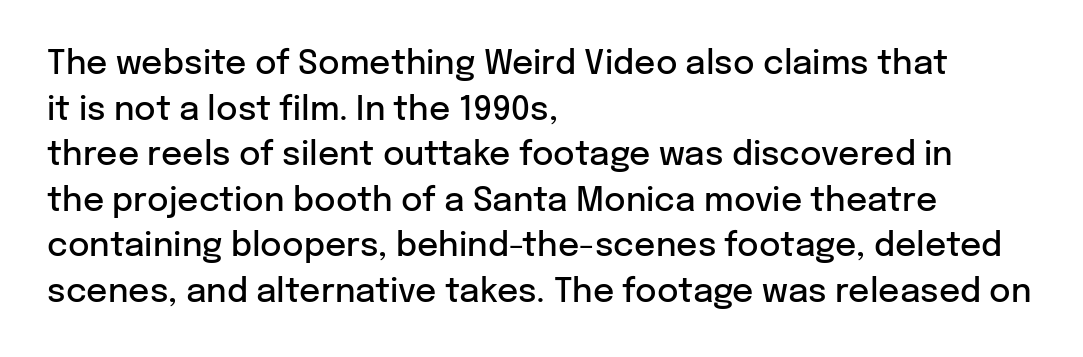
Every row of glyphs begins at an identical x-position on the left. In terms of leading, this rendering sits right in the middle. This sample uses an upright cut, with every glyph sitting square on the baseline. These words are printed semibold, heavier than regular yet not bold. Is this a fixed-width face? No — the glyphs have proportional, varying widths.
